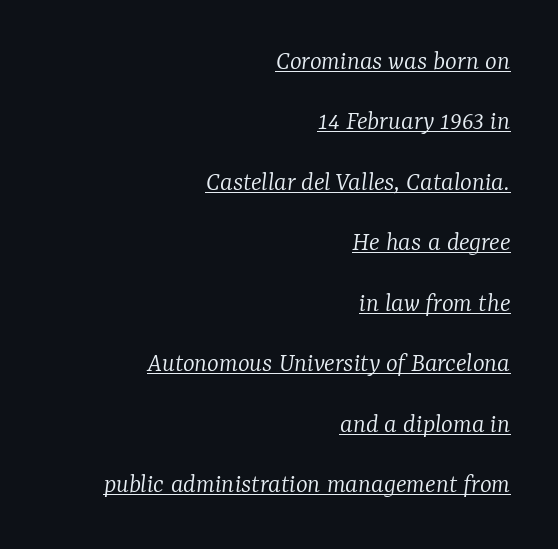
{"serif": "yes", "italic": "yes", "lean": "right", "slant_degrees": 7, "bold": "no", "weight": "light", "width": "normal", "stroke_contrast": "low", "x_height": "medium", "monospaced": "no", "underline": "yes", "align": "right", "line_spacing": "loose", "line_spacing_ratio": 2.16, "letter_spacing": "normal", "letter_spacing_em": 0.0, "glyph_px": 28}
